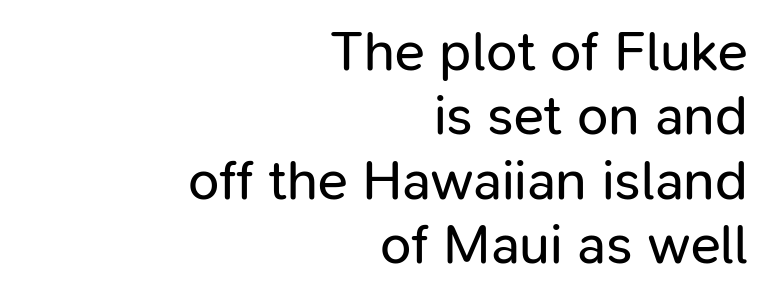
These lines are set flush right with a ragged left edge. Nope, no serifs anywhere on these letters. Line spacing here is tight. How are the letters spaced? Ordinarily, with no added tracking. Rendered with straight, roman letterforms. Each letter keeps its own natural width here, so spacing adapts to shape.
